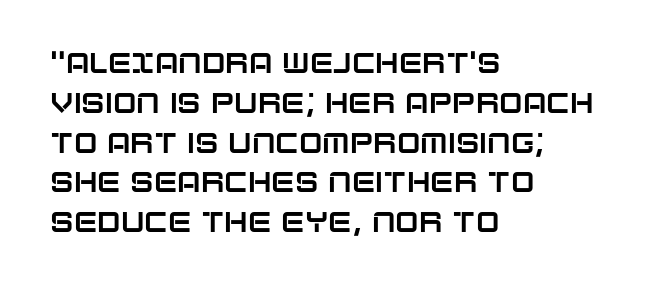
Compared with typical body copy, the letter spacing here is the same. The text block is weighted toward the left margin, trailing off unevenly rightward. Rule under the text: the space is simply empty. Vertical spacing — default. The axis of the letterforms is exactly vertical.
